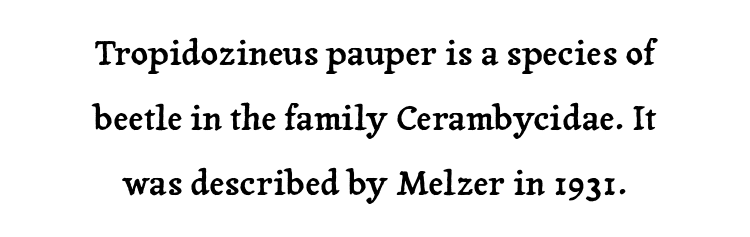
The image shows 34 px serif type, upright; set centered, loose line spacing (1.91x), normal letter spacing, not underlined; low stroke contrast and a medium x-height.
